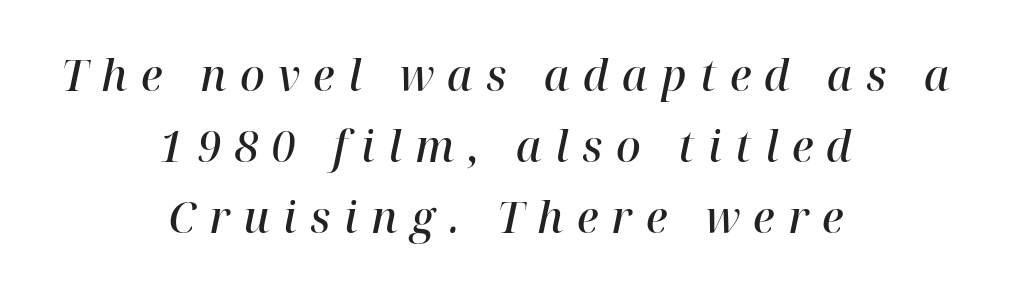
Each line is balanced around a shared central axis. Does the type have serifs? Yes, each stem ends in a small foot. These lines are rendered in a variable-pitch font. The glyphs look as if they've been sheared to an angle.
